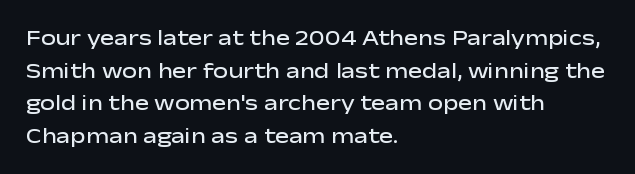
The image shows 21 px text type, upright; set left-aligned, normal line spacing (1.55x), normal letter spacing, not underlined.
